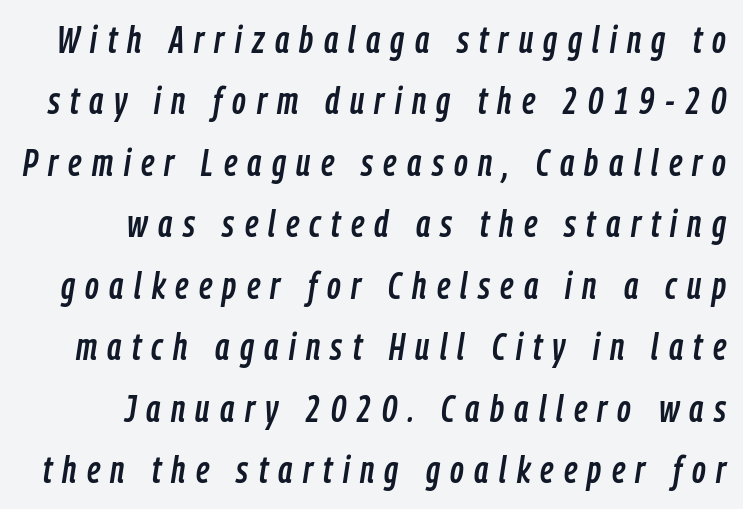
{"italic": "yes", "lean": "right", "slant_degrees": 9, "width": "condensed", "stroke_contrast": "low", "x_height": "medium", "monospaced": "no", "underline": "no", "align": "right", "line_spacing": "normal", "line_spacing_ratio": 1.66, "letter_spacing": "wide", "letter_spacing_em": 0.28, "glyph_px": 37}
